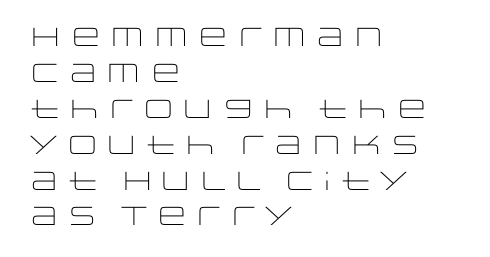
Q: Is the text bold? A: No.
Q: Is the text italic (slanted)? A: No, it is upright.
Q: Is the text underlined? A: No.
Q: How is the paragraph aligned? A: Left-aligned.
Q: Is the spacing between letters normal or unusually wide? A: Normal.
Q: Is the spacing between lines tight, normal or loose? A: Normal.
